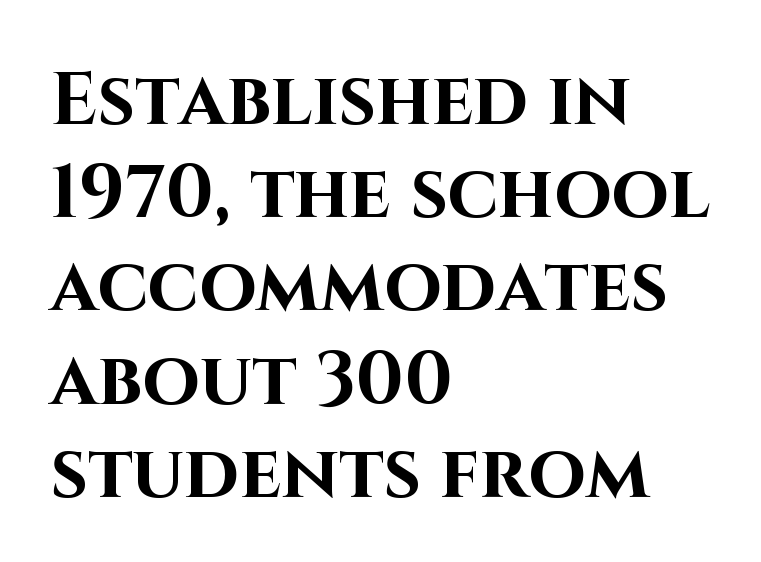
{"serif": "no", "italic": "no", "bold": "yes", "weight": "bold", "width": "normal", "stroke_contrast": "high", "x_height": "large", "monospaced": "no", "underline": "no", "align": "left", "line_spacing": "normal", "line_spacing_ratio": 1.26, "letter_spacing": "normal", "letter_spacing_em": 0.0, "glyph_px": 74}
